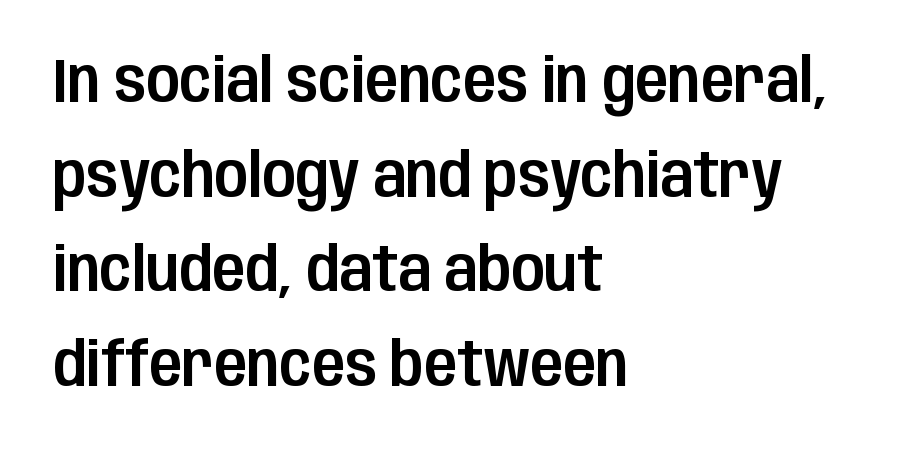
Q: Is the text italic (slanted)? A: No, it is upright.
Q: Is the typeface a serif or a sans-serif typeface? A: Sans-serif.
Q: Is the text underlined? A: No.
Q: How is the paragraph aligned? A: Left-aligned.
Q: Is the spacing between letters normal or unusually wide? A: Normal.
Q: Is the spacing between lines tight, normal or loose? A: Normal.
Q: Width (condensed, normal, or wide)? A: Condensed.
Q: Stroke contrast? A: Low.
Q: x-height? A: Large.
Q: Monospaced? A: No.
